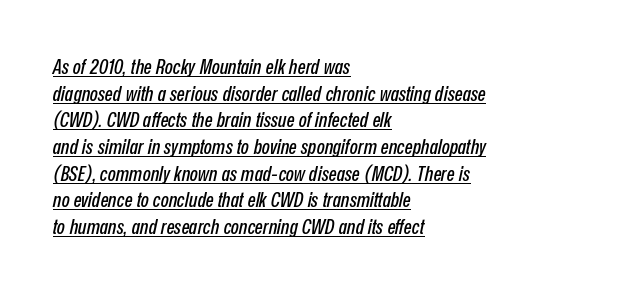
Whoever set this chose a conventional vertical rhythm. The typesetter has applied underlining to the passage shown. The line texture is even and compact thanks to regular tracking. This sample is left-justified, so line endings fall wherever the words run out.
